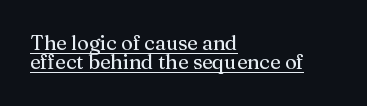
There is no visible air inserted between adjacent glyphs. Every word sits above its own underline. In CSS terms this would be text-align: left. Each new line begins almost immediately beneath the previous one. Italic: no, the glyphs are upright roman.
